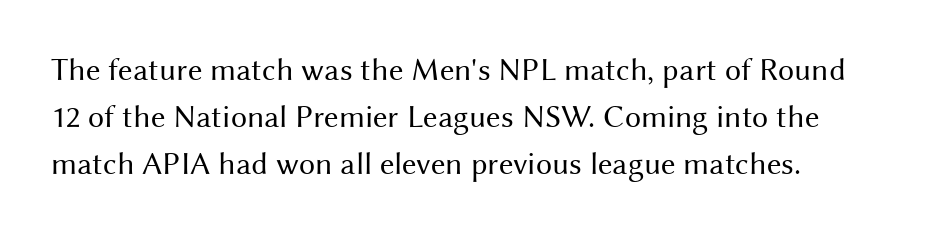
These lines are composed in type without serifs. Descenders hang freely into open space. The gaps between neighbouring characters are ordinary and unremarkable. Is the type heavy? It reads as light-to-regular instead. This sample is left-justified, so line endings fall wherever the words run out. The lines sit at an ordinary, default distance from one another.
